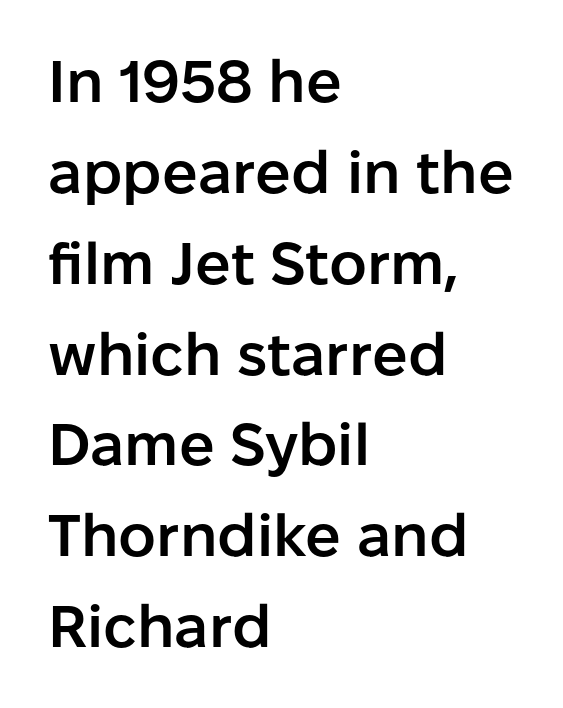
Characters remain perfectly vertical along every line. Type without underlining. Glyph-to-glyph distance matches everyday printed text. If you measured baseline to baseline, you'd find a middling distance. The face used here is a sans, in the tradition of grotesques and geometrics. The typesetting leans somewhat heavy: a semibold.
